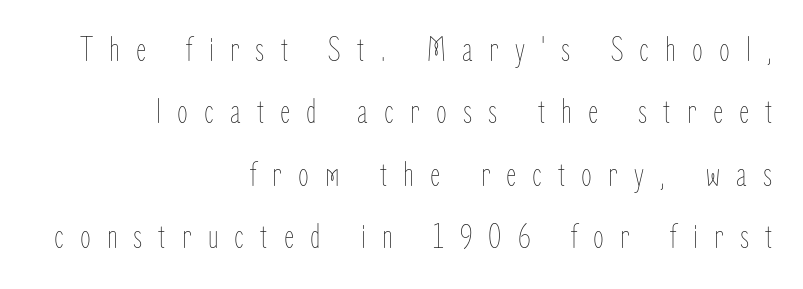
{"italic": "no", "bold": "no", "weight": "thin", "width": "condensed", "stroke_contrast": "low", "x_height": "medium", "monospaced": "no", "underline": "no", "align": "right", "line_spacing_ratio": 1.78, "letter_spacing": "wide", "letter_spacing_em": 0.46, "glyph_px": 35}
